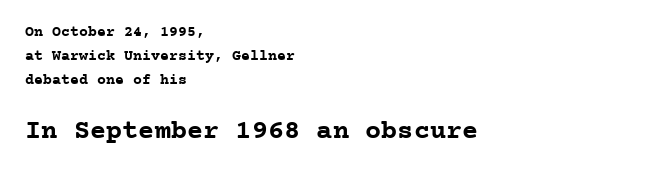
The image shows 27 px bold type, upright; set left-aligned, normal line spacing (1.61x), normal letter spacing, not underlined; the second (bottom) block is 1.8x larger.
